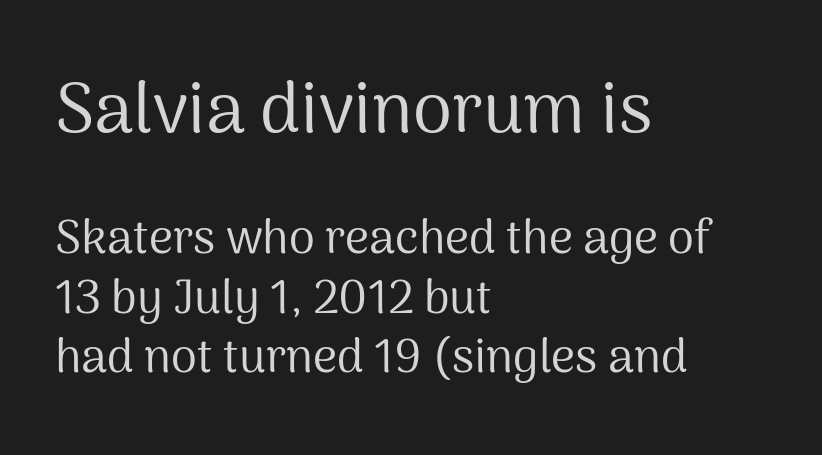
The image shows 71 px regular-weight sans-serif type, upright; set left-aligned, normal line spacing (1.27x), normal letter spacing, not underlined; the first (top) block is 1.51x larger; medium stroke contrast and a medium x-height.
